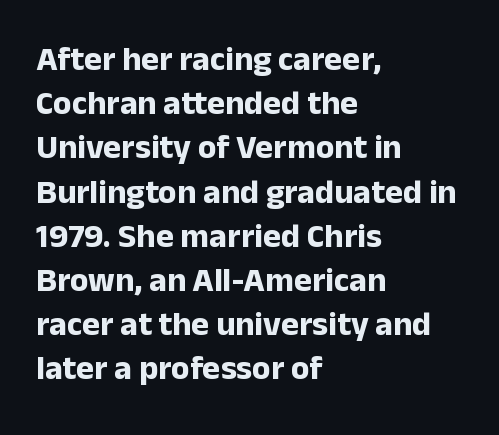
Q: Is the text bold? A: Yes.
Q: Is the text italic (slanted)? A: No, it is upright.
Q: Is the typeface a serif or a sans-serif typeface? A: Sans-serif.
Q: Is the text underlined? A: No.
Q: How is the paragraph aligned? A: Left-aligned.
Q: Is the spacing between letters normal or unusually wide? A: Normal.
Q: Is the spacing between lines tight, normal or loose? A: Normal.
Q: Width (condensed, normal, or wide)? A: Normal.
Q: Stroke contrast? A: Low.
Q: x-height? A: Medium.
Q: Monospaced? A: No.
